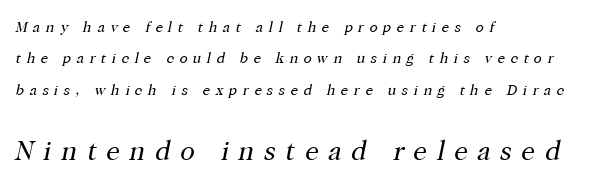
The image shows 27 px text type, italic (leaning right); set left-aligned, loose line spacing (2.1x), unusually wide letter spacing (+0.36 em), not underlined; the second (bottom) block is 1.8x larger.
